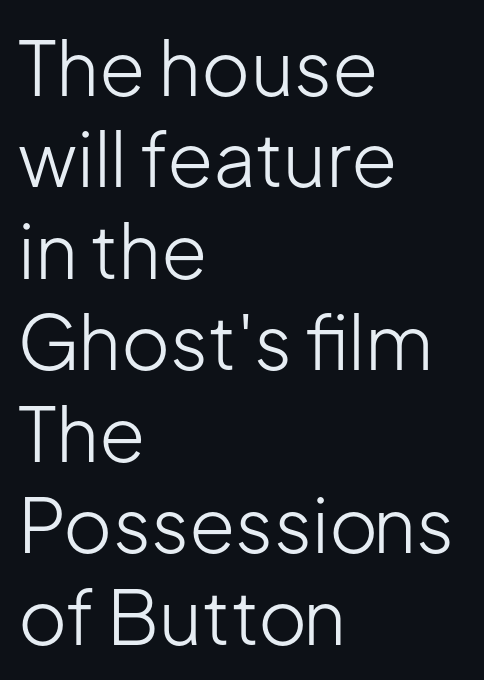
Caption: standard tracking, unaltered. Does the lettering tilt? It doesn't — this is upright. A student would call this left alignment; a typographer would say flush left, rag right. A typesetter would call this proportional, since set widths differ per character.
